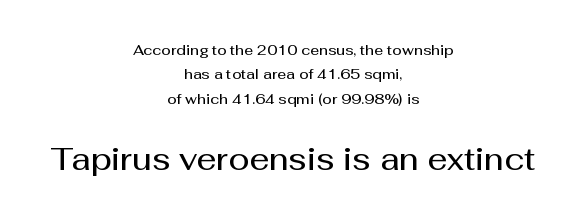
Q: Is the text bold? A: Semi-bold.
Q: Is the text italic (slanted)? A: No, it is upright.
Q: Is the typeface a serif or a sans-serif typeface? A: Sans-serif.
Q: Is the text underlined? A: No.
Q: How is the paragraph aligned? A: Centered.
Q: Is the spacing between letters normal or unusually wide? A: Normal.
Q: Which block of text is set in a larger size, the first (top) or the second (bottom)? A: The second (bottom) one.
Q: Width (condensed, normal, or wide)? A: Normal.
Q: Stroke contrast? A: Medium.
Q: x-height? A: Medium.
Q: Monospaced? A: No.
